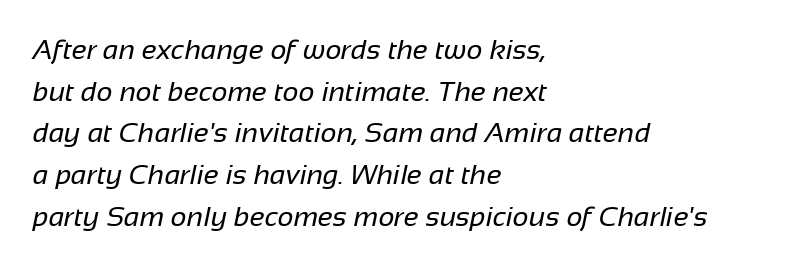
{"serif": "no", "bold": "no", "weight": "regular", "width": "normal", "stroke_contrast": "low", "x_height": "medium", "monospaced": "no", "underline": "no", "align": "left", "line_spacing": "normal", "line_spacing_ratio": 1.49, "letter_spacing": "normal", "letter_spacing_em": 0.0, "glyph_px": 28}
